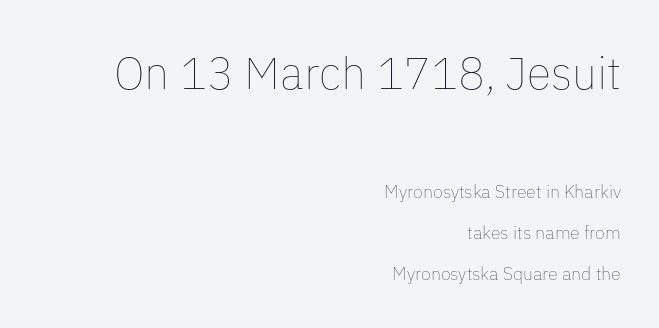
The typeface has the unassuming heft of standard copy or less. Is the lower block the larger one? No — the upper block carries the bigger type. No italicization has been applied; the sample stays upright. Caption: standard tracking, unaltered. The lines are quadded right.
